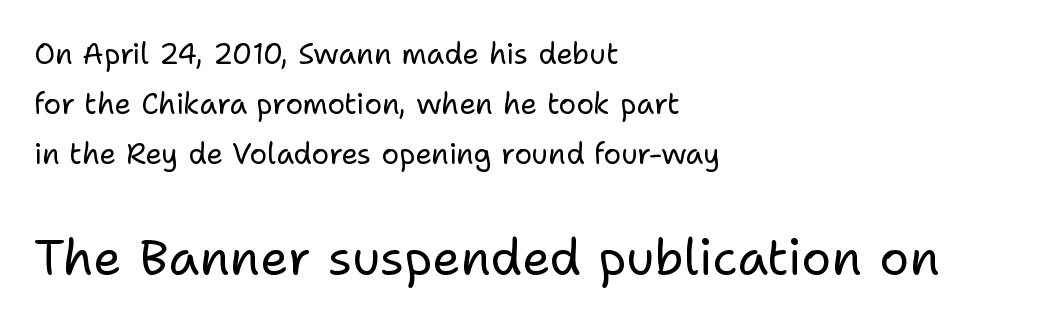
{"serif": "no", "italic": "no", "bold": "no", "weight": "regular", "width": "normal", "stroke_contrast": "low", "x_height": "medium", "monospaced": "no", "underline": "no", "align": "left", "line_spacing_ratio": 1.72, "letter_spacing": "normal", "letter_spacing_em": 0.0, "larger_block": "second", "size_ratio": 1.72, "glyph_px": 50}
